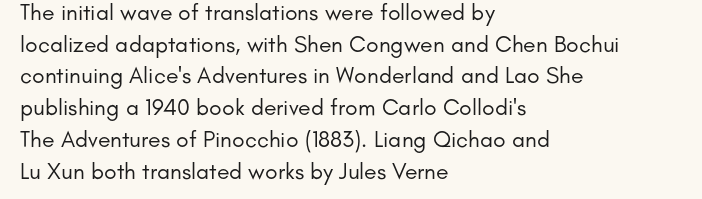
The image shows 23 px text type, upright; set left-aligned, normal line spacing (1.38x), normal letter spacing, not underlined.
